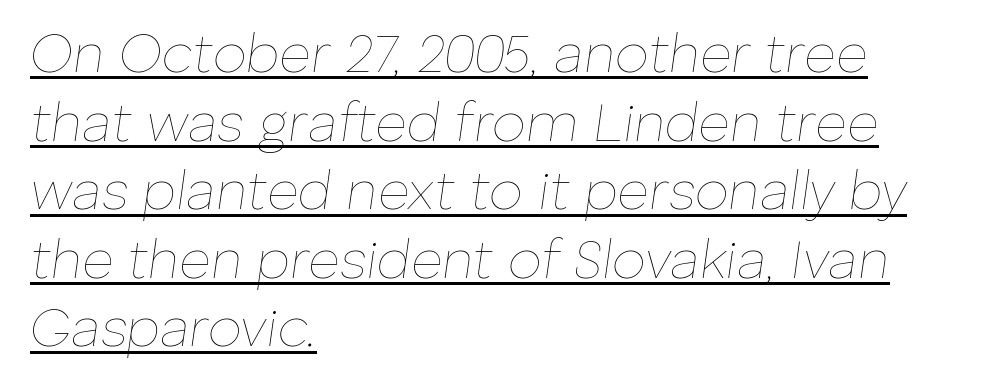
Q: Is the text bold? A: No.
Q: Is the text italic (slanted)? A: Yes, it leans right by about 8 degrees.
Q: Is the text underlined? A: Yes.
Q: How is the paragraph aligned? A: Left-aligned.
Q: Is the spacing between letters normal or unusually wide? A: Normal.
Q: Is the spacing between lines tight, normal or loose? A: Normal.
Q: Width (condensed, normal, or wide)? A: Normal.
Q: Stroke contrast? A: Low.
Q: x-height? A: Medium.
Q: Monospaced? A: No.
